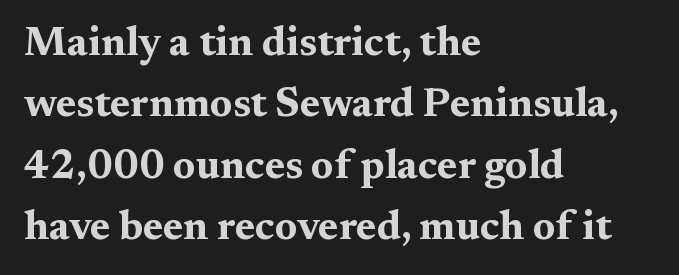
This sample uses an upright cut, with every glyph sitting square on the baseline. Rule under the text: the space is simply empty. Spacing verdict: proportional, widths tailored to each character. On the weight axis this lands at bold, roughly 700. Unlike a clean sans, this face finishes its strokes with serifs.
